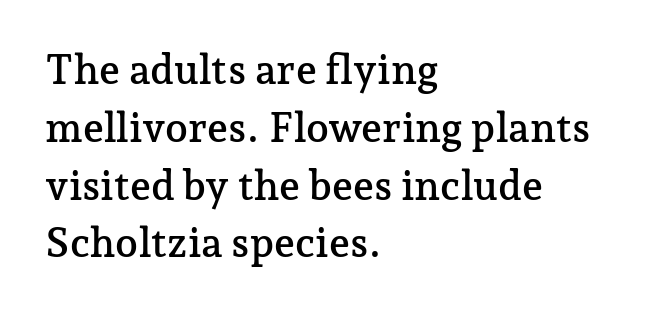
{"serif": "yes", "italic": "no", "width": "normal", "stroke_contrast": "low", "x_height": "medium", "monospaced": "no", "underline": "no", "align": "left", "line_spacing": "normal", "line_spacing_ratio": 1.41, "letter_spacing": "normal", "letter_spacing_em": 0.0, "glyph_px": 41}
